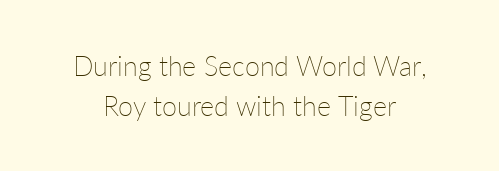
{"italic": "no", "bold": "no", "underline": "no", "line_spacing": "normal", "line_spacing_ratio": 1.47, "letter_spacing": "normal", "letter_spacing_em": 0.0, "glyph_px": 27}
